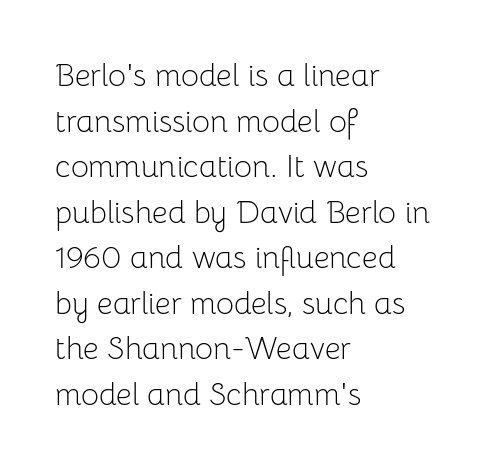
{"serif": "no", "italic": "no", "bold": "no", "weight": "light", "width": "normal", "stroke_contrast": "low", "x_height": "medium", "monospaced": "no", "underline": "no", "align": "left", "line_spacing": "normal", "line_spacing_ratio": 1.47, "letter_spacing": "normal", "letter_spacing_em": 0.0, "glyph_px": 31}
